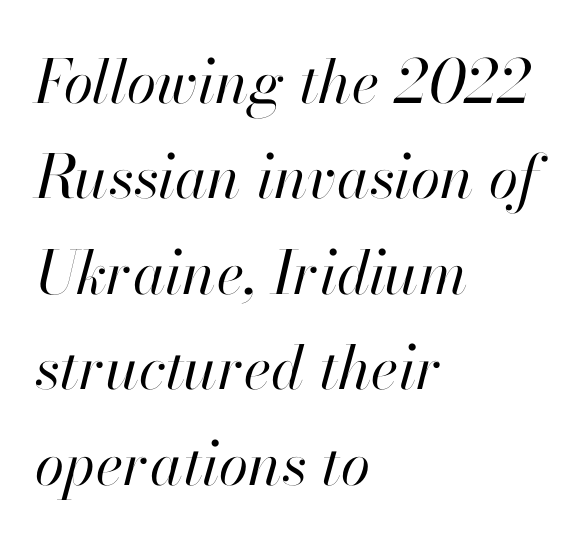
{"italic": "yes", "lean": "right", "slant_degrees": 13, "bold": "no", "weight": "regular", "width": "normal", "stroke_contrast": "high", "x_height": "small", "monospaced": "no", "underline": "no", "align": "left", "line_spacing": "normal", "line_spacing_ratio": 1.59, "letter_spacing": "normal", "letter_spacing_em": 0.0, "glyph_px": 60}
